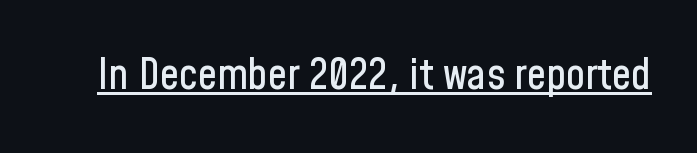
The image shows 43 px condensed sans-serif type, upright; set normal letter spacing, underlined; low stroke contrast and a medium x-height.
